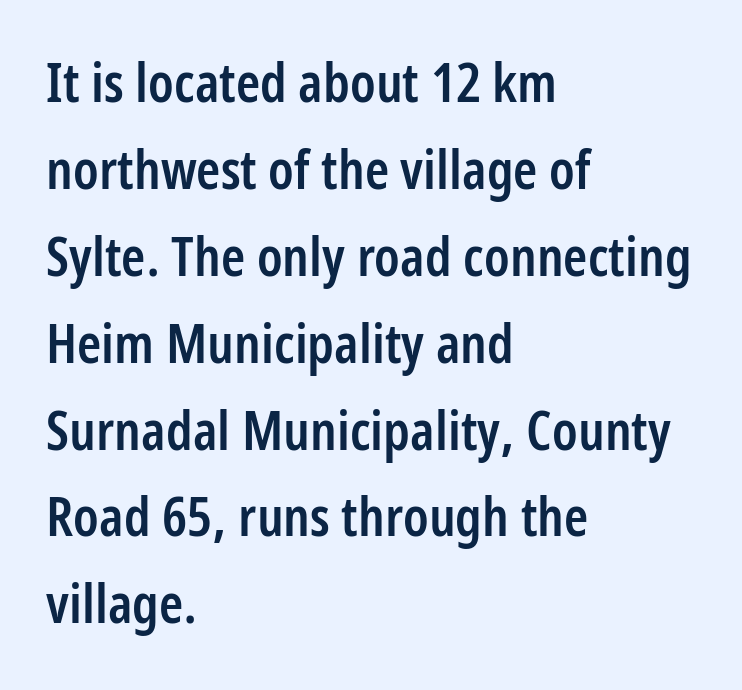
{"serif": "no", "italic": "no", "bold": "semi", "weight": "semibold", "width": "condensed", "stroke_contrast": "low", "x_height": "medium", "monospaced": "no", "underline": "no", "align": "left", "line_spacing": "normal", "line_spacing_ratio": 1.58, "letter_spacing": "normal", "letter_spacing_em": 0.0, "glyph_px": 55}
